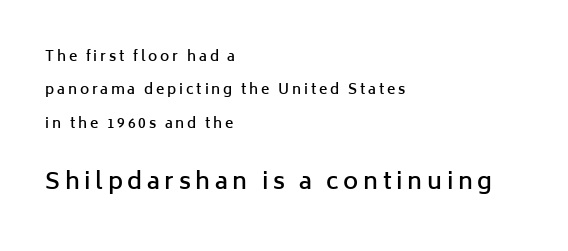
Caption: expanded tracking, letters set apart. Horizontal alignment here is leftward, the default for most running prose. Ordinary non-slanted type is in use. As a designer I'd log this as weight 600, semibold. Note: smaller setting up top, larger setting below.
